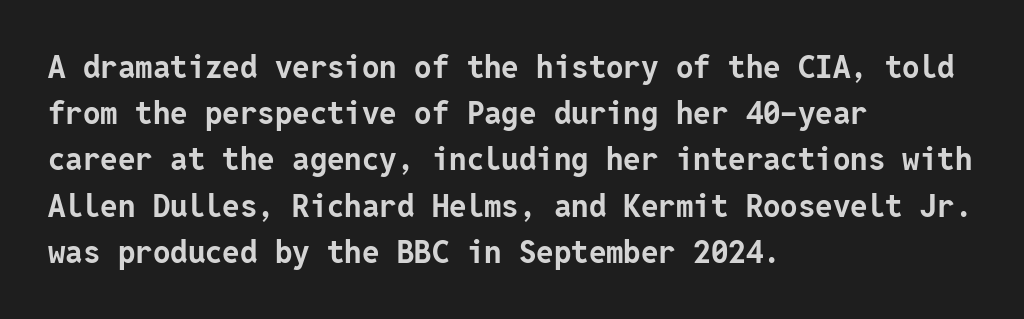
Students, this is bold: see how much ink each stroke carries. Decoration check: the copy has no underline. What stands out about the letter spacing? Nothing — it is the standard amount. Line starts are locked; line ends wander.
